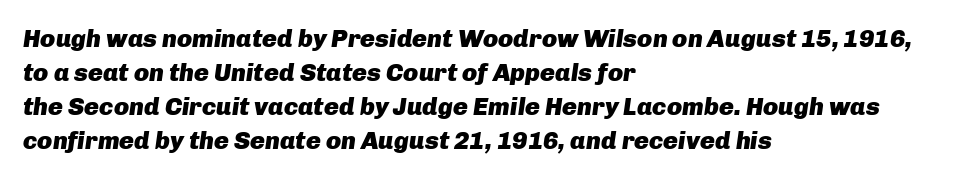
The image shows 25 px bold type, italic (leaning right); set left-aligned, normal line spacing (1.36x), normal letter spacing, not underlined.
